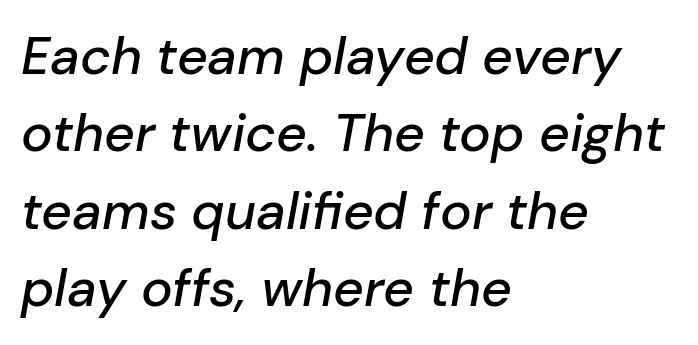
{"italic": "yes", "lean": "right", "slant_degrees": 10, "width": "normal", "stroke_contrast": "low", "x_height": "medium", "monospaced": "no", "underline": "no", "align": "left", "line_spacing": "normal", "line_spacing_ratio": 1.46, "letter_spacing": "normal", "letter_spacing_em": 0.0, "glyph_px": 53}
